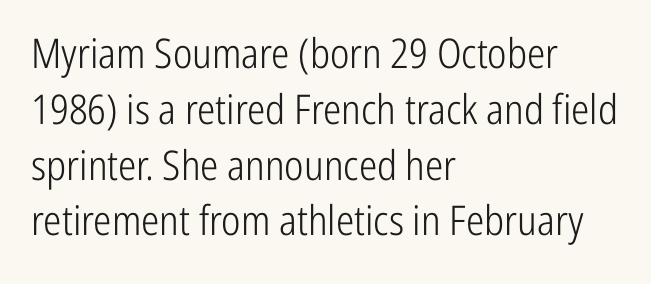
{"serif": "no", "italic": "no", "bold": "no", "weight": "light", "width": "condensed", "stroke_contrast": "low", "x_height": "medium", "monospaced": "no", "underline": "no", "align": "left", "line_spacing": "normal", "line_spacing_ratio": 1.36, "letter_spacing": "normal", "letter_spacing_em": 0.0, "glyph_px": 41}
